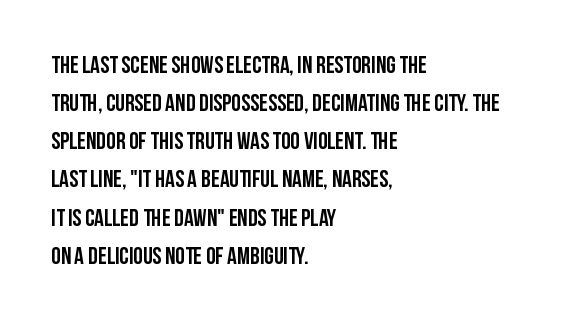
{"italic": "no", "underline": "no", "align": "left", "line_spacing": "normal", "line_spacing_ratio": 1.59, "letter_spacing": "normal", "letter_spacing_em": 0.0, "glyph_px": 24}
